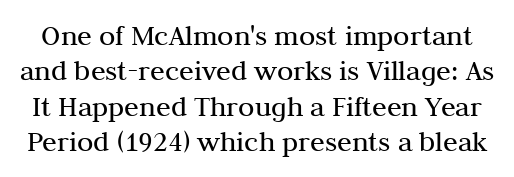
The image shows 30 px regular-weight serif type, upright; set line spacing 1.18x, normal letter spacing, not underlined; medium stroke contrast and a medium x-height.
